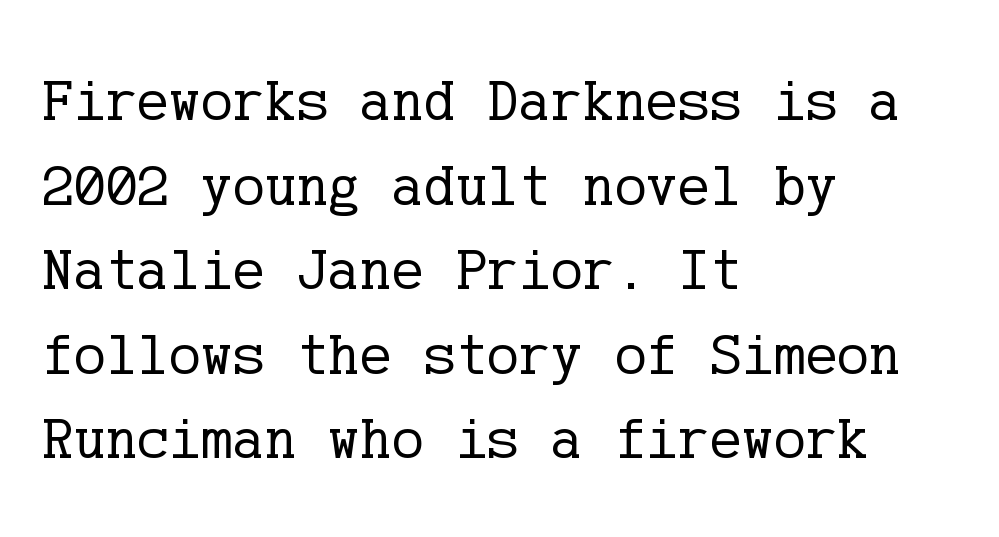
Anything drawn beneath the words? Only blank space. The characters display serif detailing at their extremities. The rag falls on the right side of this text block. Vertical strokes here are truly vertical.
